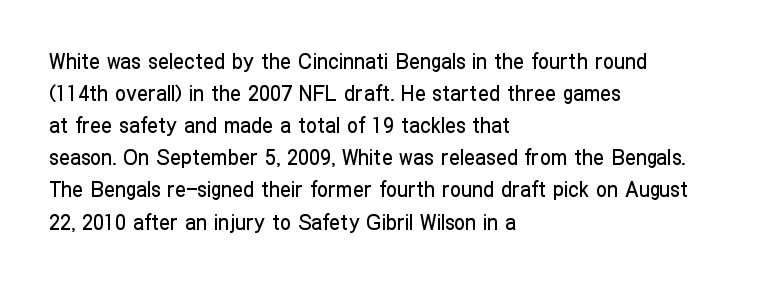
The image shows 22 px text type, upright; set left-aligned, normal line spacing (1.46x), normal letter spacing, not underlined.
